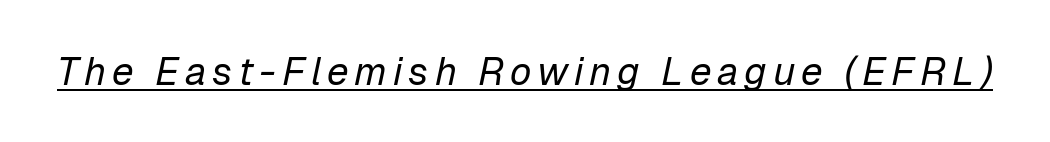
Q: Is the text bold? A: No.
Q: Is the text italic (slanted)? A: Yes, it leans right by about 12 degrees.
Q: Is the text underlined? A: Yes.
Q: Width (condensed, normal, or wide)? A: Normal.
Q: Stroke contrast? A: Low.
Q: x-height? A: Medium.
Q: Monospaced? A: No.
